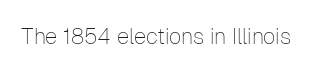
{"italic": "no", "bold": "no", "underline": "no", "letter_spacing": "normal", "letter_spacing_em": 0.0, "glyph_px": 22}
